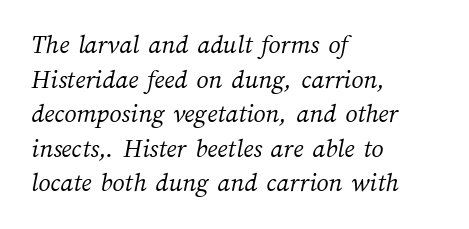
Q: Is the text bold? A: No.
Q: Is the text underlined? A: No.
Q: How is the paragraph aligned? A: Left-aligned.
Q: Is the spacing between letters normal or unusually wide? A: Normal.
Q: Is the spacing between lines tight, normal or loose? A: Normal.
